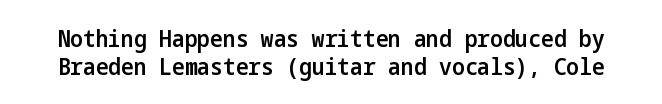
The image shows 24 px text type, upright; set line spacing 1.16x, normal letter spacing, not underlined.
